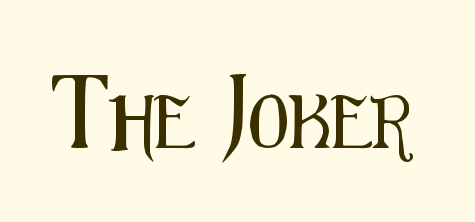
Q: Is the text italic (slanted)? A: No, it is upright.
Q: Is the text underlined? A: No.
Q: Is the spacing between letters normal or unusually wide? A: Normal.
Q: Width (condensed, normal, or wide)? A: Condensed.
Q: Stroke contrast? A: Medium.
Q: x-height? A: Medium.
Q: Monospaced? A: No.
